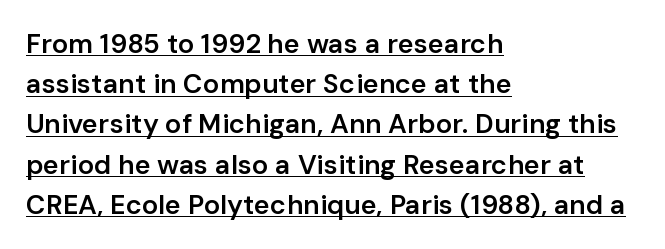
Q: Is the text bold? A: Semi-bold.
Q: Is the text italic (slanted)? A: No, it is upright.
Q: Is the text underlined? A: Yes.
Q: How is the paragraph aligned? A: Left-aligned.
Q: Is the spacing between letters normal or unusually wide? A: Normal.
Q: Is the spacing between lines tight, normal or loose? A: Normal.
